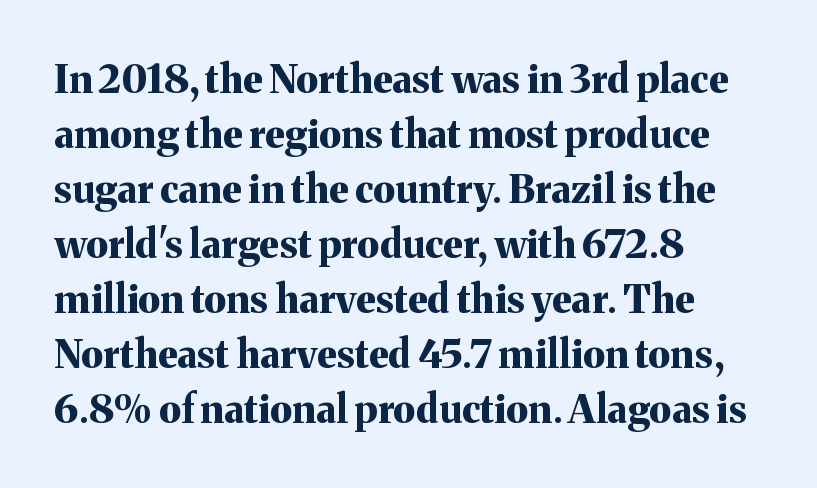
The image shows 39 px bold serif type, upright; set left-aligned, normal line spacing (1.41x), normal letter spacing, not underlined; medium stroke contrast and a medium x-height.
